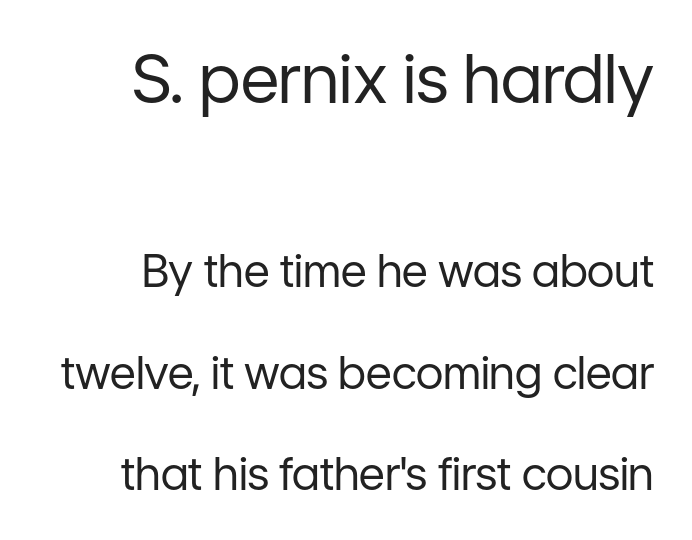
The image shows 67 px regular-weight sans-serif type, upright; set right-aligned, loose line spacing (2.26x), normal letter spacing, not underlined; the first (top) block is 1.49x larger; low stroke contrast and a medium x-height.
